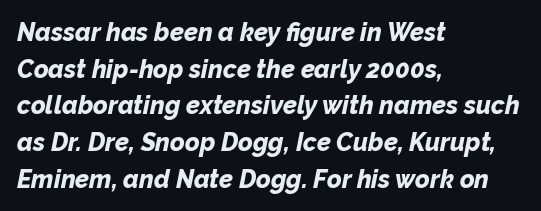
Quick note: underline off. Typeset ragged right — the left edge is the straight one. You can tell it's italic because the verticals aren't actually vertical. This rendering leaves character spacing at its baseline value.
